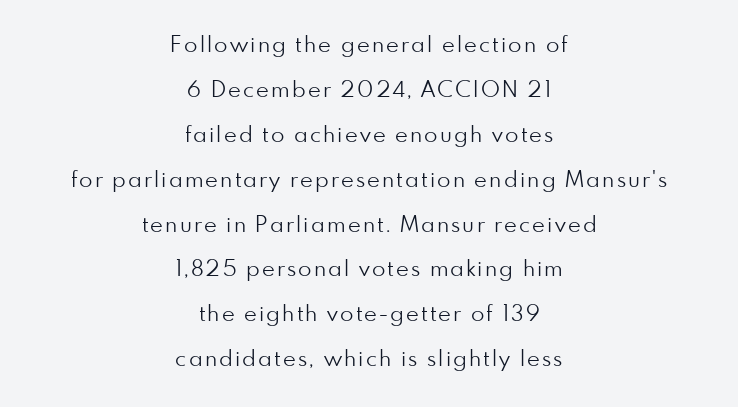
{"italic": "no", "bold": "no", "underline": "no", "align": "center", "line_spacing": "loose", "line_spacing_ratio": 2.04, "glyph_px": 22}
